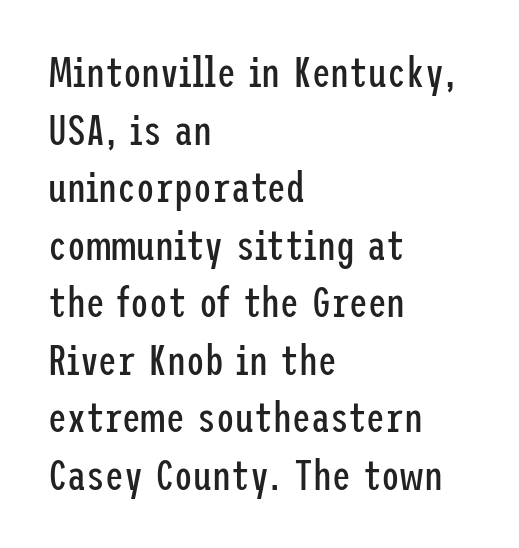
Q: Is the text bold? A: No.
Q: Is the text italic (slanted)? A: No, it is upright.
Q: Is the typeface a serif or a sans-serif typeface? A: Sans-serif.
Q: Is the text underlined? A: No.
Q: How is the paragraph aligned? A: Left-aligned.
Q: Is the spacing between letters normal or unusually wide? A: Normal.
Q: Is the spacing between lines tight, normal or loose? A: Normal.
Q: Width (condensed, normal, or wide)? A: Condensed.
Q: Stroke contrast? A: Low.
Q: x-height? A: Medium.
